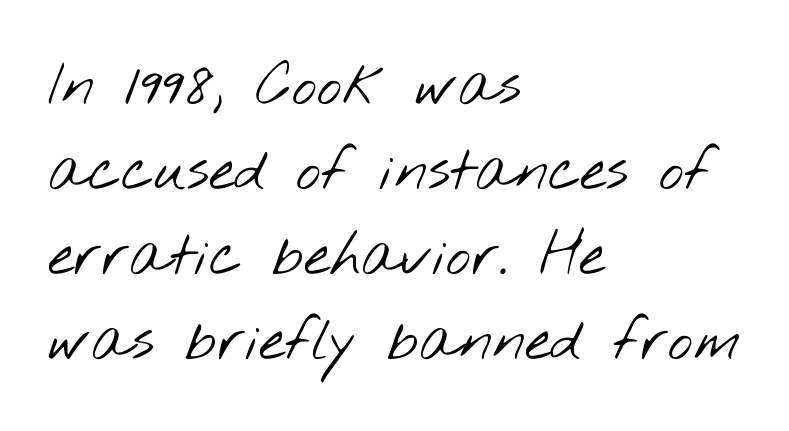
Q: Is the text bold? A: No.
Q: Is the typeface a serif or a sans-serif typeface? A: Sans-serif.
Q: Is the text underlined? A: No.
Q: How is the paragraph aligned? A: Left-aligned.
Q: Is the spacing between letters normal or unusually wide? A: Normal.
Q: Is the spacing between lines tight, normal or loose? A: Normal.
Q: Width (condensed, normal, or wide)? A: Wide.
Q: Stroke contrast? A: Low.
Q: x-height? A: Small.
Q: Monospaced? A: No.
